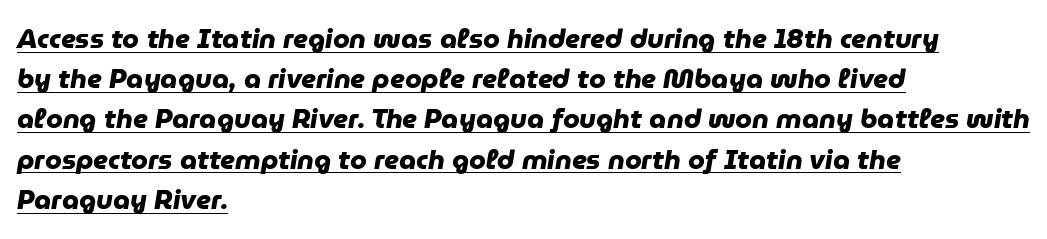
The image shows 27 px bold type; set left-aligned, normal line spacing (1.49x), normal letter spacing, underlined.
